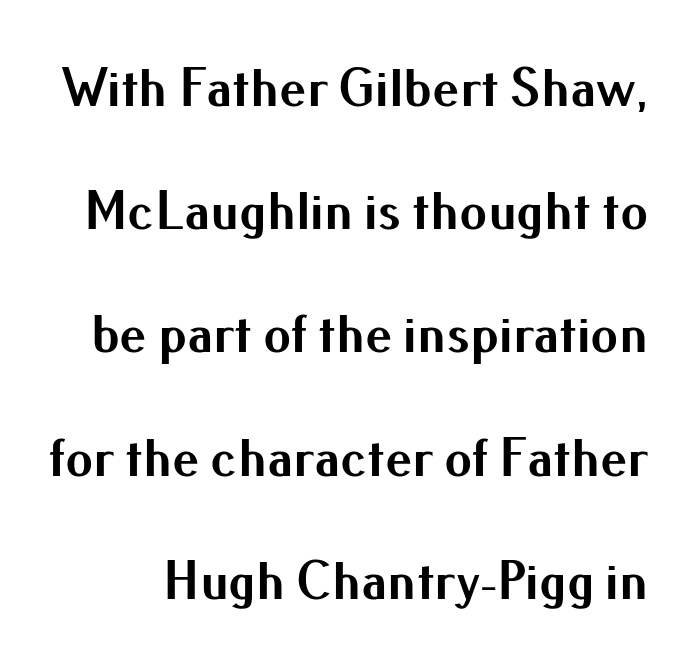
The passage shown has conventional tracking throughout. Type without underlining. The face used here is proportionally spaced, like ordinary book or web type. Style check: upright.
